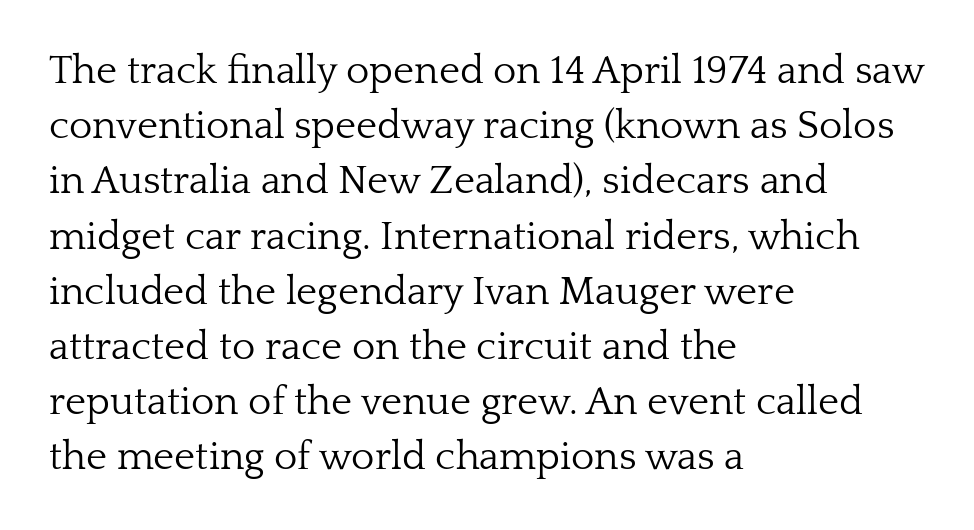
Varying glyph widths throughout — classic text-font behaviour. Summary of vertical rhythm: regular, with standard interline spacing. No italicization has been applied; the sample stays upright. One-word summary of the alignment: left.
